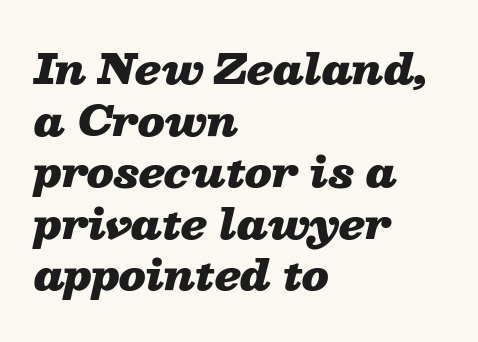
The image shows 40 px heavy, wide type, italic (leaning right); set left-aligned, normal line spacing (1.29x), normal letter spacing, not underlined; low stroke contrast and a medium x-height.
